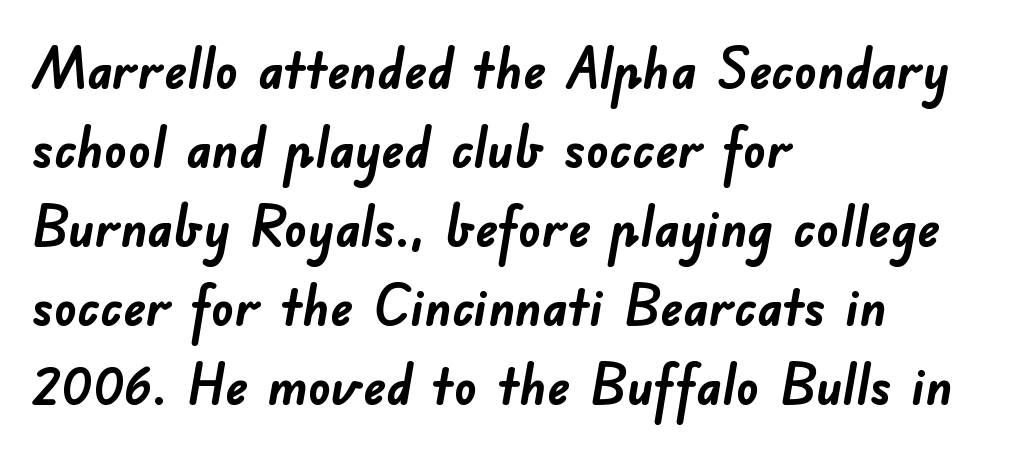
{"serif": "no", "bold": "yes", "weight": "semibold", "width": "normal", "stroke_contrast": "low", "x_height": "small", "monospaced": "no", "underline": "no", "align": "left", "line_spacing": "normal", "line_spacing_ratio": 1.41, "letter_spacing": "normal", "letter_spacing_em": 0.0, "glyph_px": 56}
